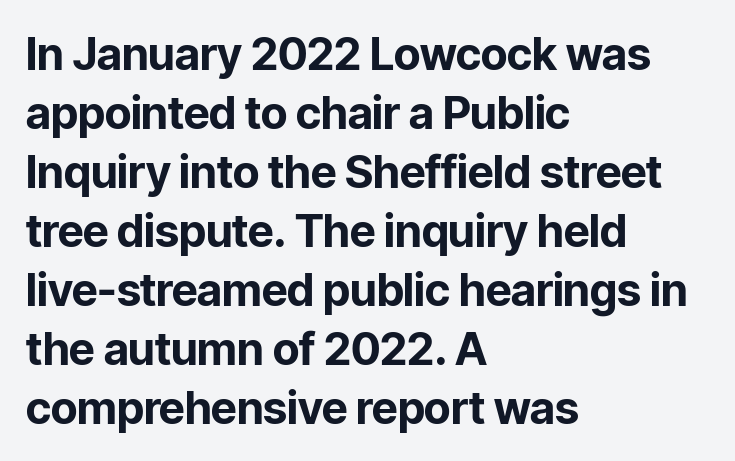
Q: Is the text bold? A: Yes.
Q: Is the text italic (slanted)? A: No, it is upright.
Q: Is the typeface a serif or a sans-serif typeface? A: Sans-serif.
Q: Is the text underlined? A: No.
Q: How is the paragraph aligned? A: Left-aligned.
Q: Is the spacing between letters normal or unusually wide? A: Normal.
Q: Is the spacing between lines tight, normal or loose? A: Normal.
Q: Width (condensed, normal, or wide)? A: Normal.
Q: Stroke contrast? A: Low.
Q: x-height? A: Medium.
Q: Monospaced? A: No.
